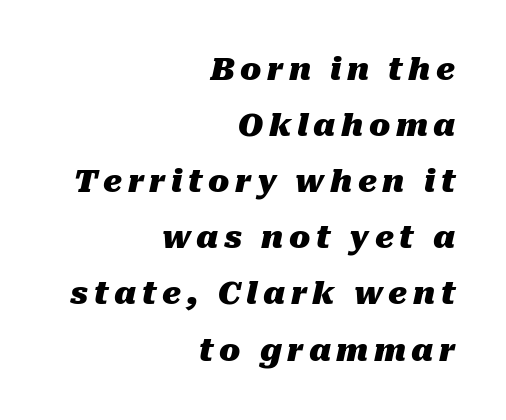
Every character sits at an angle, as italics do. You could not count columns in this text — the font is proportionally spaced. The face used here has the dense, thick strokes of a bold. Typeset ragged left — the right edge is the straight one.
